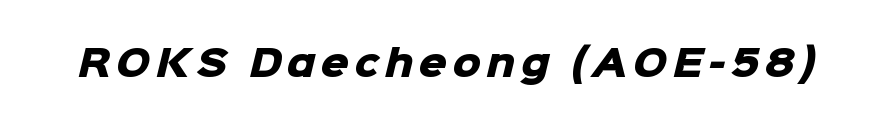
The image shows 35 px heavy sans-serif type; set not underlined; low stroke contrast and a medium x-height.
